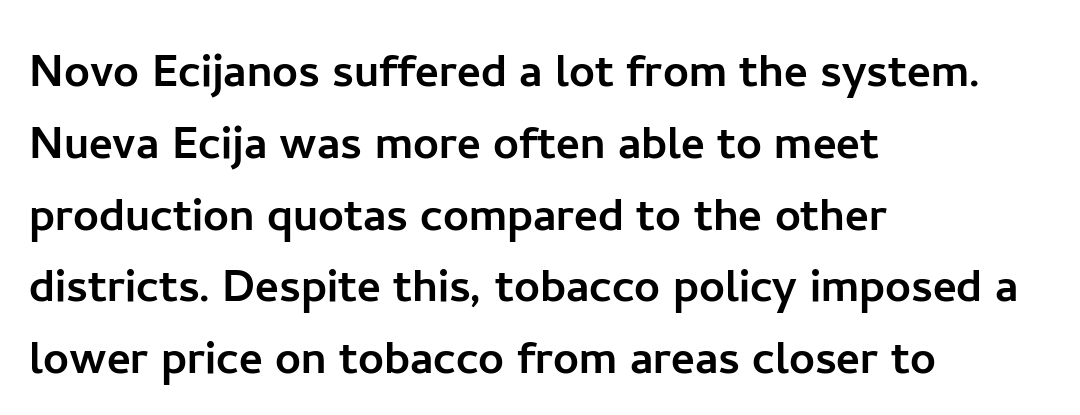
The string is rendered with underlining switched off. When letters stand straight like this, we call the style roman or upright. This sample keeps an unexceptional amount of space between lines. Varying glyph widths throughout — classic text-font behaviour. Each letter's strokes conclude bluntly, with no projecting serifs.
